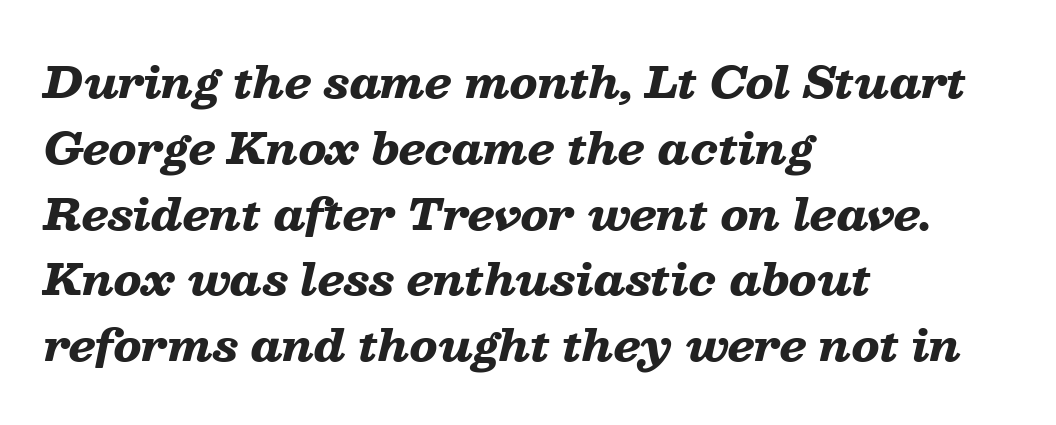
This sample is left-justified, so line endings fall wherever the words run out. Clear beneath every line of the passage. This sample has the flowing, uneven cadence of proportional lettering. Observe the ordinary spacing: letters are neighbours, not strangers. What weight is shown? A full bold with thick strokes.
